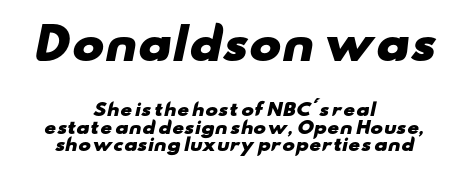
Every row of glyphs is offset so its center matches the block's center. A full-strength bold gives these letters their thick strokes. Think of a printed novel: that variable character pitch is what you see here. A student would notice the top passage is typeset larger than what follows.
